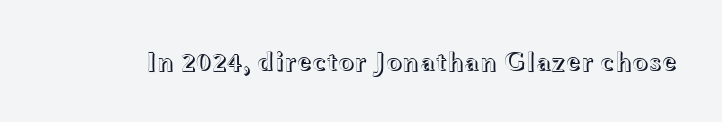
This rendering leaves character spacing at its baseline value. Has an underline been added? It has not. No italicization has been applied; the sample stays upright.
